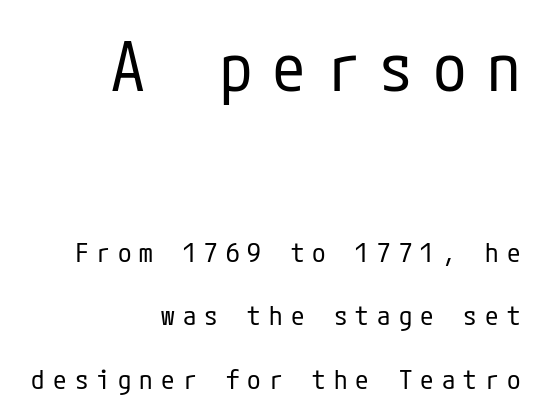
The image shows 67 px regular-weight, condensed sans-serif type, upright; set right-aligned, loose line spacing (2.35x), unusually wide letter spacing (+0.3 em), not underlined; the first (top) block is 2.48x larger; low stroke contrast and a medium x-height.
